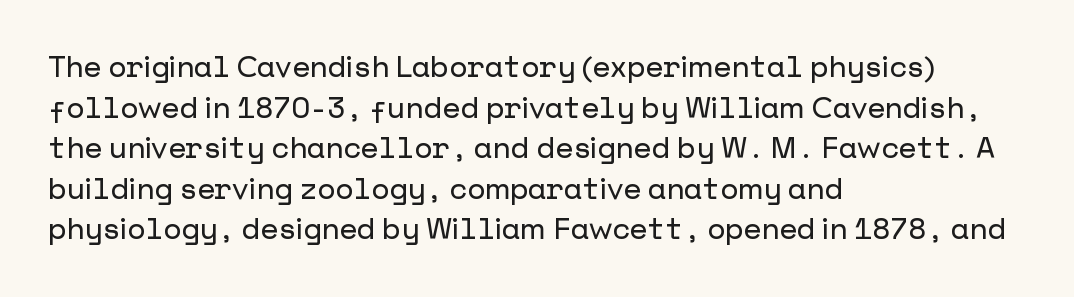
Note: no serifs on the glyphs. The paragraph shown leans on its left margin. Here the glyphs are tracked normally, forming tight word shapes. In terms of posture, this sample is upright. Is there much room between lines? A standard amount, neither cramped nor airy.
